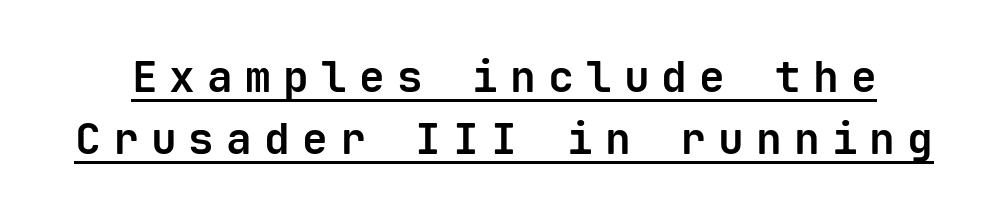
The image shows 43 px bold sans-serif type, upright, monospaced; set normal line spacing (1.44x), unusually wide letter spacing (+0.28 em), underlined; low stroke contrast and a medium x-height.
